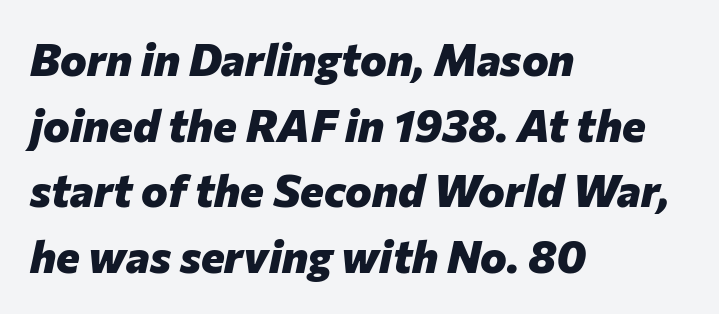
Q: Is the text bold? A: Yes.
Q: Is the text italic (slanted)? A: Yes, it leans right by about 12 degrees.
Q: Is the text underlined? A: No.
Q: How is the paragraph aligned? A: Left-aligned.
Q: Is the spacing between letters normal or unusually wide? A: Normal.
Q: Is the spacing between lines tight, normal or loose? A: Normal.
Q: Width (condensed, normal, or wide)? A: Normal.
Q: Stroke contrast? A: Low.
Q: x-height? A: Medium.
Q: Monospaced? A: No.
